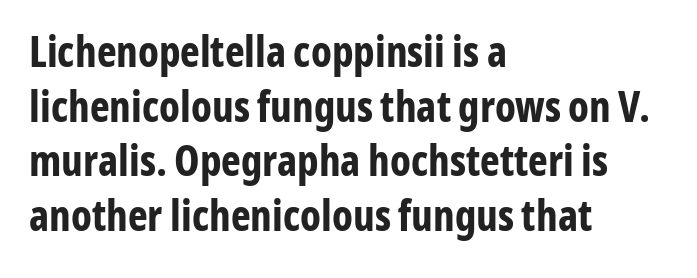
Q: Is the text bold? A: Yes.
Q: Is the text italic (slanted)? A: No, it is upright.
Q: Is the typeface a serif or a sans-serif typeface? A: Sans-serif.
Q: Is the text underlined? A: No.
Q: How is the paragraph aligned? A: Left-aligned.
Q: Is the spacing between letters normal or unusually wide? A: Normal.
Q: Is the spacing between lines tight, normal or loose? A: Normal.
Q: Width (condensed, normal, or wide)? A: Condensed.
Q: Stroke contrast? A: Low.
Q: x-height? A: Medium.
Q: Monospaced? A: No.
